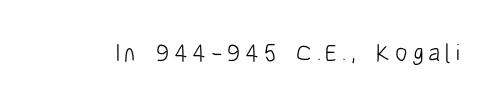
The type sits square on the baseline with zero lean. The strip under each line holds only bare page. Stroke thickness stays within the range of a standard reading face or lighter.
